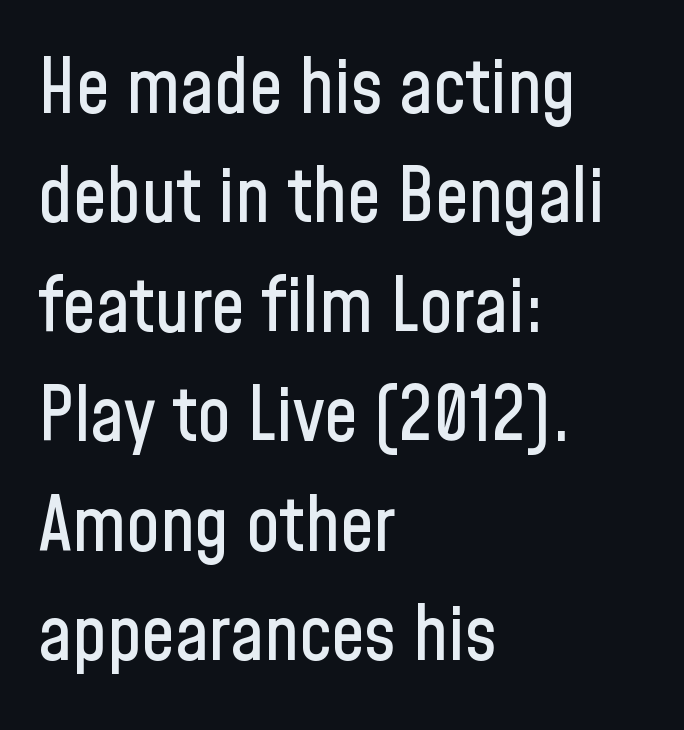
Q: Is the text italic (slanted)? A: No, it is upright.
Q: Is the typeface a serif or a sans-serif typeface? A: Sans-serif.
Q: Is the text underlined? A: No.
Q: How is the paragraph aligned? A: Left-aligned.
Q: Is the spacing between letters normal or unusually wide? A: Normal.
Q: Is the spacing between lines tight, normal or loose? A: Normal.
Q: Width (condensed, normal, or wide)? A: Condensed.
Q: Stroke contrast? A: Low.
Q: x-height? A: Medium.
Q: Monospaced? A: No.
